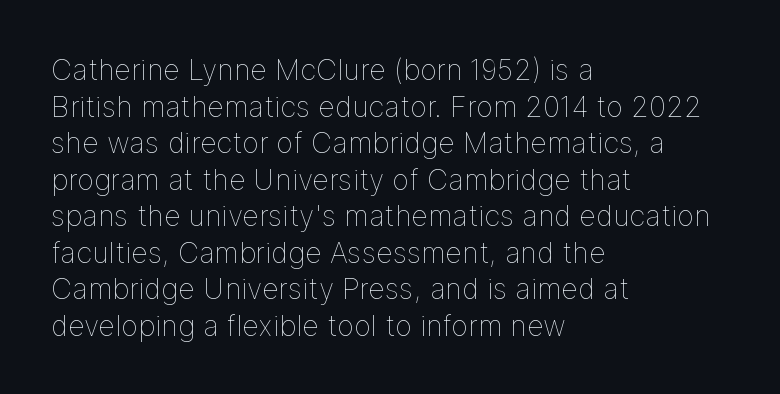
Q: Is the text bold? A: No.
Q: Is the text italic (slanted)? A: No, it is upright.
Q: Is the text underlined? A: No.
Q: How is the paragraph aligned? A: Left-aligned.
Q: Is the spacing between letters normal or unusually wide? A: Normal.
Q: Is the spacing between lines tight, normal or loose? A: Normal.
Q: Width (condensed, normal, or wide)? A: Normal.
Q: Stroke contrast? A: Low.
Q: x-height? A: Medium.
Q: Monospaced? A: No.
